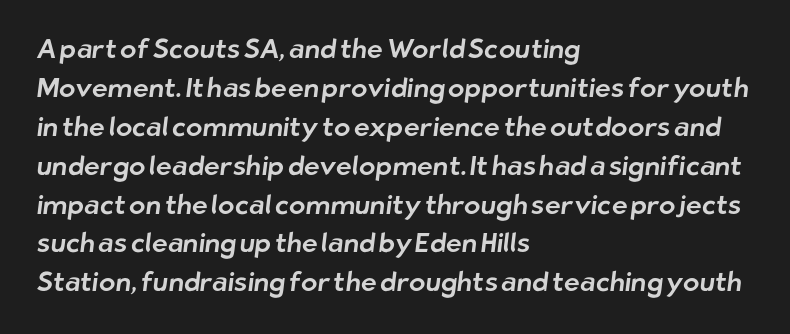
The image shows 27 px text type; set left-aligned, normal line spacing (1.44x), normal letter spacing, not underlined.
